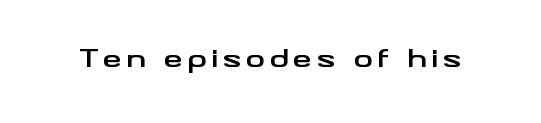
The image shows 24 px bold type, upright; set not underlined.
